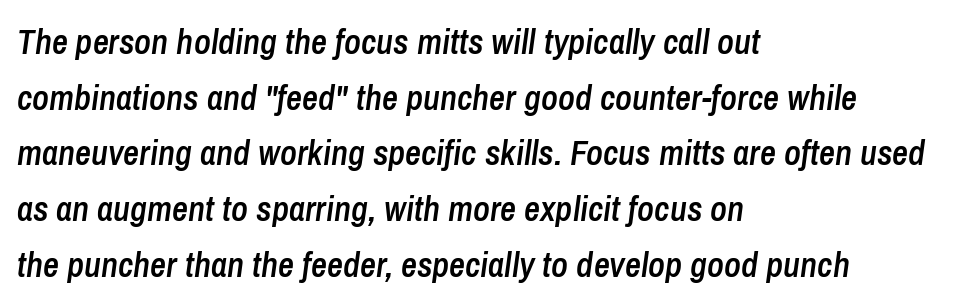
The image shows 35 px semibold, condensed type, italic (leaning right); set left-aligned, normal line spacing (1.59x), normal letter spacing, not underlined; low stroke contrast and a medium x-height.
